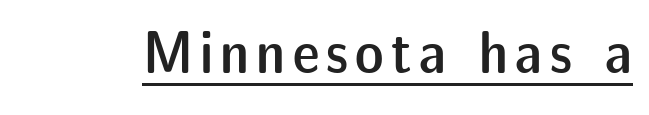
The image shows 60 px semibold sans-serif type, upright; set underlined; low stroke contrast and a medium x-height.
